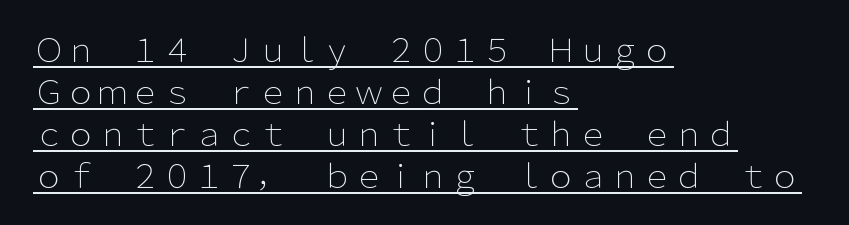
The image shows 32 px light sans-serif type, upright; set left-aligned, normal line spacing (1.31x), normal letter spacing, underlined; low stroke contrast and a medium x-height.
